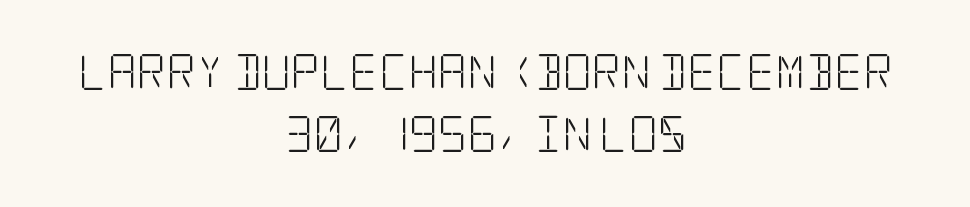
Q: Is the text bold? A: No.
Q: Is the text italic (slanted)? A: No, it is upright.
Q: Is the typeface a serif or a sans-serif typeface? A: Serif.
Q: Is the text underlined? A: No.
Q: How is the paragraph aligned? A: Centered.
Q: Is the spacing between letters normal or unusually wide? A: Normal.
Q: Width (condensed, normal, or wide)? A: Condensed.
Q: Stroke contrast? A: Low.
Q: x-height? A: Large.
